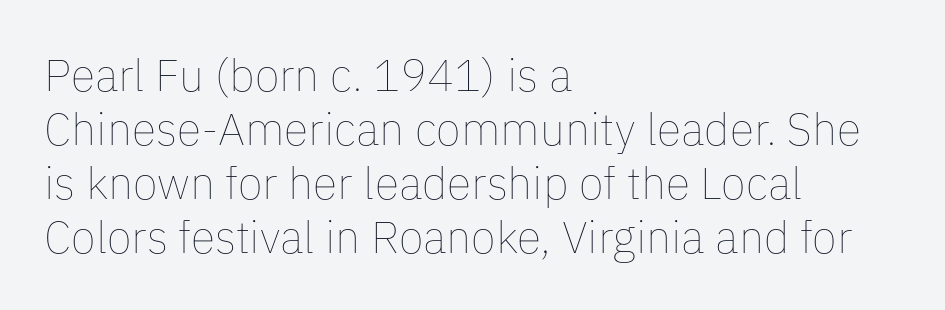
Reading down the block, your eye returns to a fixed left position each line. Note the varied advance widths — an 'i' is clearly narrower than an 'm'. Ink coverage per letter is moderate at most. Spacing between characters is what you'd get straight out of the box. Posture: vertical.
